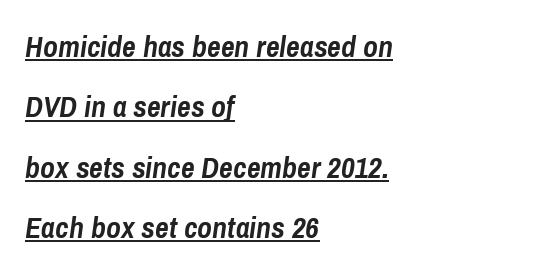
The gaps between neighbouring characters are ordinary and unremarkable. Baseline-to-baseline distance is far greater than the letter height. I'd describe the lettering as bold — thick and assertive. Notice how a bar underscores the lettering throughout. Teacher's note: observe the even left margin — that is flush-left alignment. A typesetter would mark this as italic.
